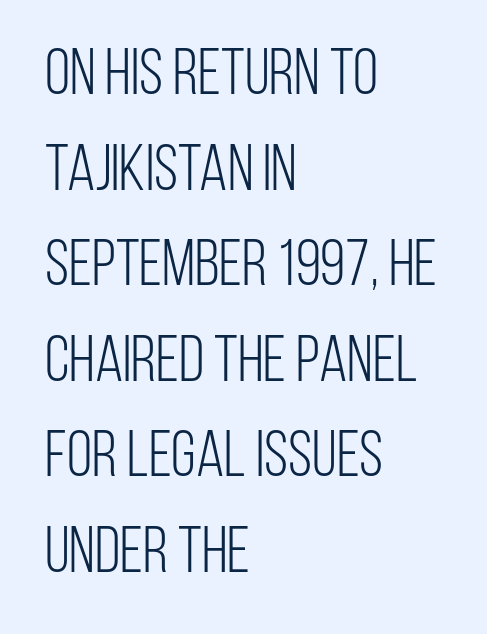
{"serif": "no", "italic": "no", "bold": "no", "weight": "light", "width": "condensed", "stroke_contrast": "low", "x_height": "large", "monospaced": "no", "underline": "no", "align": "left", "line_spacing": "normal", "line_spacing_ratio": 1.47, "letter_spacing": "normal", "letter_spacing_em": 0.0, "glyph_px": 65}
